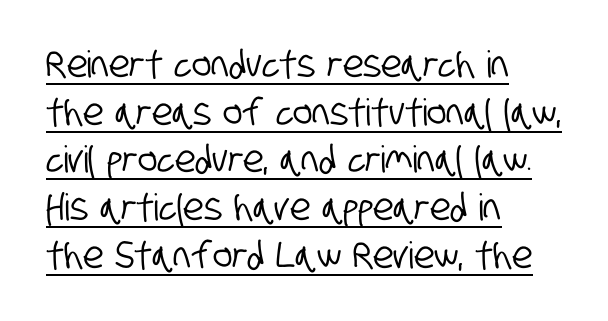
Descenders here cross a horizontal rule under the line. If you drew a ruler down the left edge, every line would touch it. Default kerning and tracking; the words read as compact shapes. The rendering uses a moderate line-height, typical for paragraphs. Serif or sans? Sans — the stroke terminals are bare.
